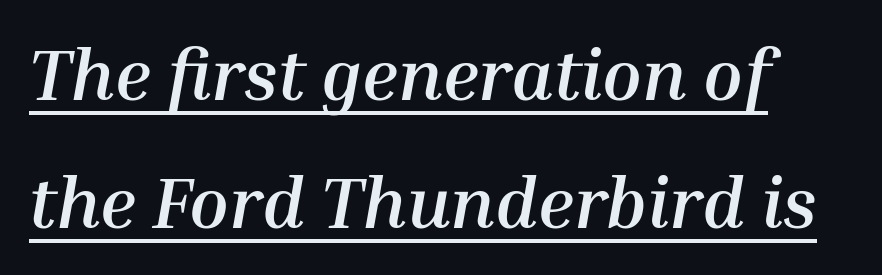
Q: Is the text bold? A: Yes.
Q: Is the text italic (slanted)? A: Yes, it leans right by about 10 degrees.
Q: Is the text underlined? A: Yes.
Q: How is the paragraph aligned? A: Left-aligned.
Q: Is the spacing between letters normal or unusually wide? A: Normal.
Q: Width (condensed, normal, or wide)? A: Normal.
Q: Stroke contrast? A: Medium.
Q: x-height? A: Medium.
Q: Monospaced? A: No.
